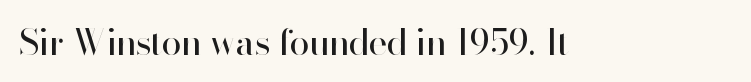
{"serif": "no", "italic": "no", "bold": "no", "weight": "regular", "width": "normal", "stroke_contrast": "high", "x_height": "small", "monospaced": "no", "underline": "no", "letter_spacing": "normal", "letter_spacing_em": 0.0, "glyph_px": 36}
